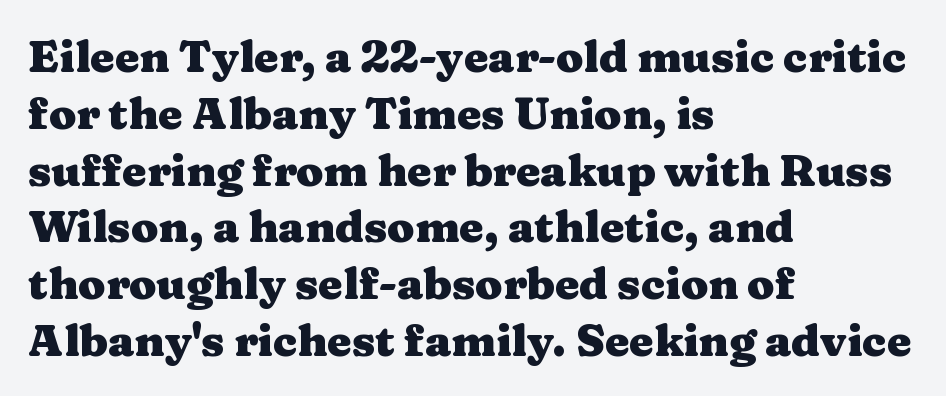
The image shows 44 px heavy, wide serif type, upright; set left-aligned, normal line spacing (1.29x), normal letter spacing, not underlined; medium stroke contrast and a medium x-height.
